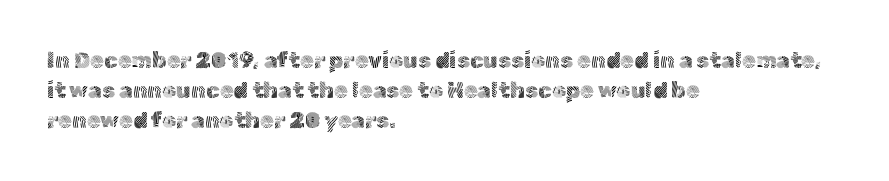
The image shows 22 px text type, upright; set left-aligned, normal line spacing (1.36x), normal letter spacing, not underlined.
